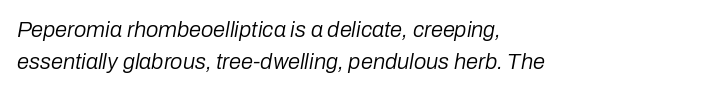
{"italic": "yes", "lean": "right", "slant_degrees": 10, "bold": "no", "underline": "no", "align": "left", "line_spacing": "normal", "line_spacing_ratio": 1.44, "letter_spacing": "normal", "letter_spacing_em": 0.0, "glyph_px": 22}
